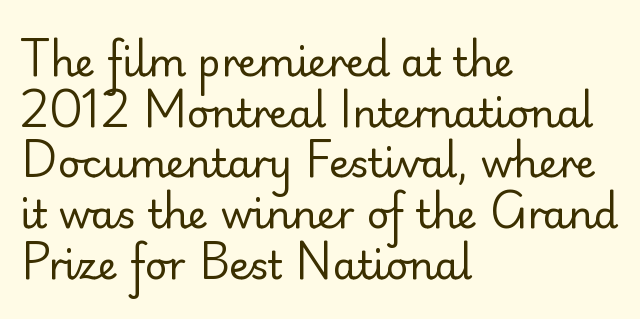
{"serif": "no", "italic": "no", "bold": "no", "weight": "regular", "width": "normal", "stroke_contrast": "low", "x_height": "small", "monospaced": "no", "underline": "no", "align": "left", "line_spacing": "normal", "line_spacing_ratio": 1.3, "letter_spacing": "normal", "letter_spacing_em": 0.0, "glyph_px": 39}
